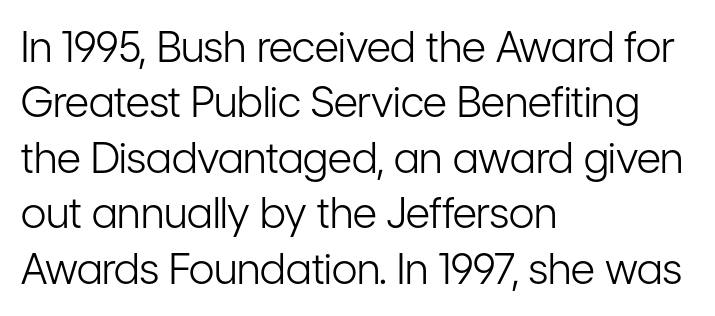
The image shows 42 px light, condensed sans-serif type, upright; set left-aligned, normal line spacing (1.32x), normal letter spacing, not underlined; low stroke contrast and a medium x-height.
